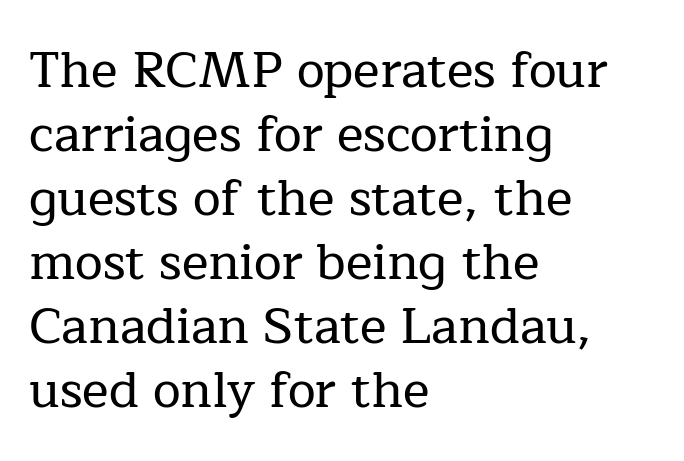
Q: Is the text italic (slanted)? A: No, it is upright.
Q: Is the typeface a serif or a sans-serif typeface? A: Serif.
Q: Is the text underlined? A: No.
Q: How is the paragraph aligned? A: Left-aligned.
Q: Is the spacing between letters normal or unusually wide? A: Normal.
Q: Is the spacing between lines tight, normal or loose? A: Normal.
Q: Width (condensed, normal, or wide)? A: Normal.
Q: Stroke contrast? A: Low.
Q: x-height? A: Medium.
Q: Monospaced? A: No.
